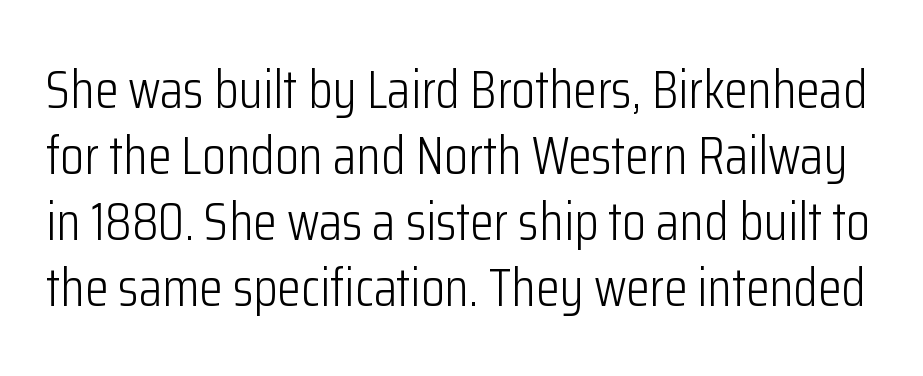
{"serif": "no", "italic": "no", "bold": "no", "weight": "light", "width": "condensed", "stroke_contrast": "low", "x_height": "medium", "monospaced": "no", "underline": "no", "line_spacing_ratio": 1.22, "letter_spacing": "normal", "letter_spacing_em": 0.0, "glyph_px": 54}
